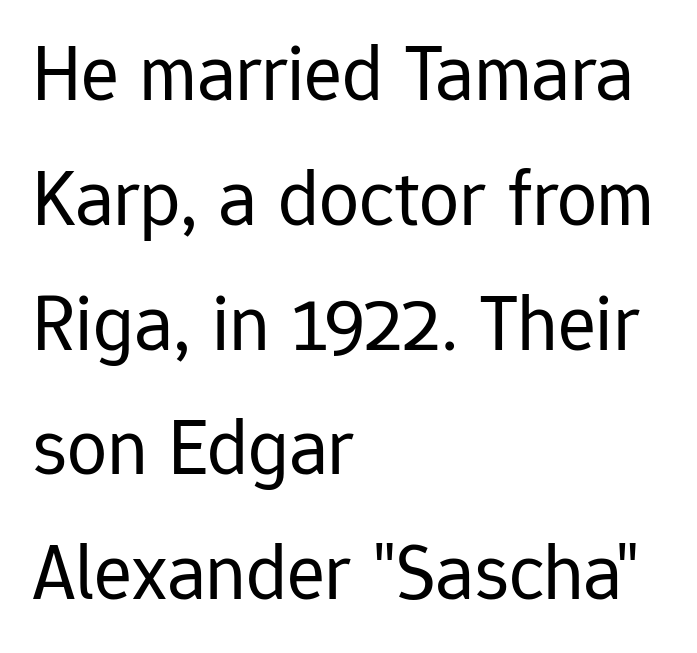
{"serif": "no", "italic": "no", "bold": "no", "weight": "regular", "width": "normal", "stroke_contrast": "low", "x_height": "medium", "monospaced": "no", "underline": "no", "align": "left", "line_spacing": "normal", "line_spacing_ratio": 1.56, "letter_spacing": "normal", "letter_spacing_em": 0.0, "glyph_px": 80}
